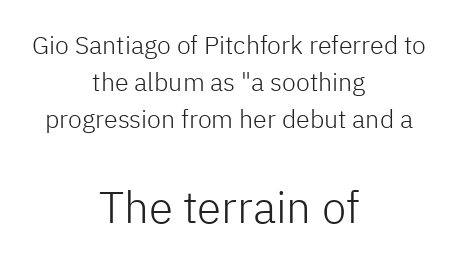
Stem width sits at or under what a default text font uses. A bare baseline throughout the passage. The second block has been scaled up relative to the first. Leftover space on each line is divided equally before and after the words. Unlike italic type, these characters show no tilt at all.
